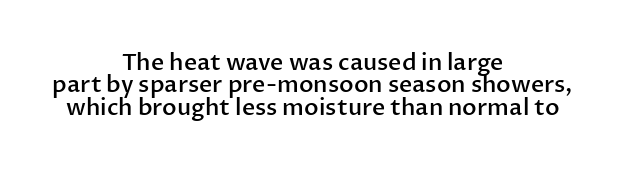
The image shows 23 px text type, upright; set centered, tight line spacing (0.97x), normal letter spacing, not underlined.
